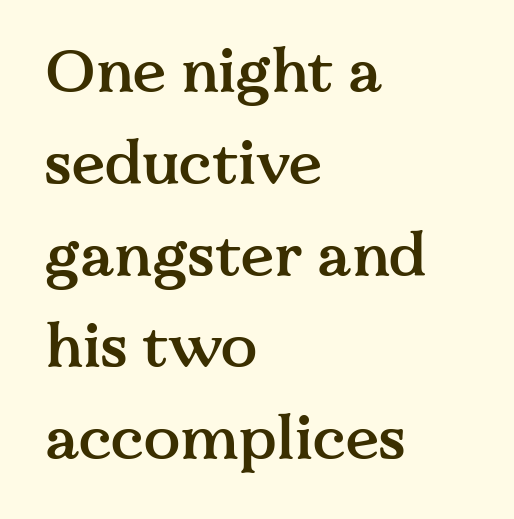
Q: Is the text bold? A: Semi-bold.
Q: Is the text italic (slanted)? A: No, it is upright.
Q: Is the typeface a serif or a sans-serif typeface? A: Serif.
Q: Is the text underlined? A: No.
Q: How is the paragraph aligned? A: Left-aligned.
Q: Is the spacing between letters normal or unusually wide? A: Normal.
Q: Is the spacing between lines tight, normal or loose? A: Normal.
Q: Width (condensed, normal, or wide)? A: Normal.
Q: Stroke contrast? A: Medium.
Q: x-height? A: Medium.
Q: Monospaced? A: No.
